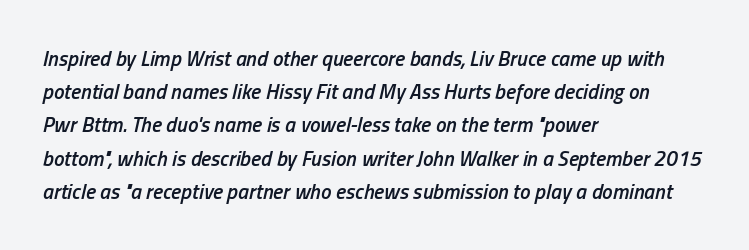
Q: Is the text bold? A: Semi-bold.
Q: Is the text italic (slanted)? A: Yes, it leans right by about 13 degrees.
Q: Is the text underlined? A: No.
Q: How is the paragraph aligned? A: Left-aligned.
Q: Is the spacing between letters normal or unusually wide? A: Normal.
Q: Is the spacing between lines tight, normal or loose? A: Normal.
